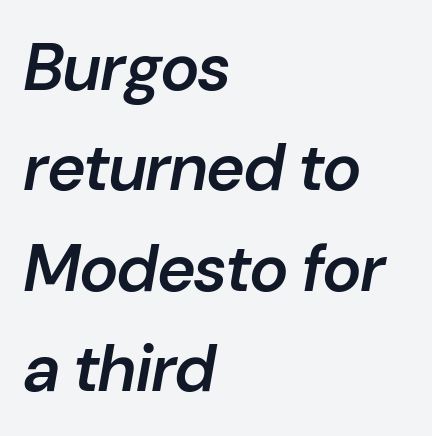
{"italic": "yes", "lean": "right", "slant_degrees": 10, "bold": "semi", "weight": "semibold", "width": "normal", "stroke_contrast": "low", "x_height": "medium", "monospaced": "no", "underline": "no", "align": "left", "line_spacing": "normal", "line_spacing_ratio": 1.52, "letter_spacing": "normal", "letter_spacing_em": 0.0, "glyph_px": 66}
